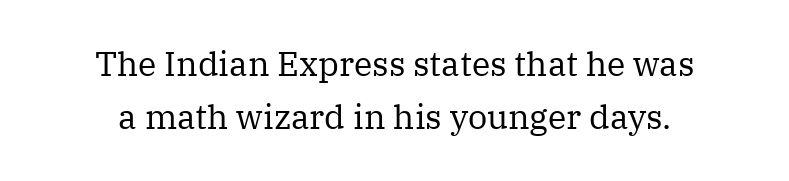
A typesetter would call this proportional, since set widths differ per character. The letterforms sit at book weight or below. The rendering keeps characters at their native spacing. The block of text has a typical density, with ordinary space between rows. Posture: straight, roman, zero tilt. Unlike a clean sans, this face finishes its strokes with serifs.
